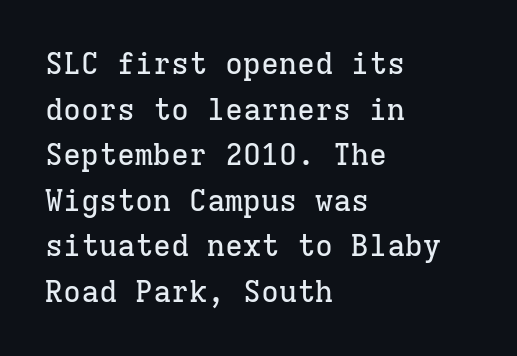
Regular leading. This sample has the even, mechanical cadence of fixed-width lettering. The paragraph has a hard left edge and a soft right edge. Posture: straight, roman, zero tilt. Check where the strokes stop: tiny serifs finish them off. Spacing between characters is what you'd get straight out of the box.
